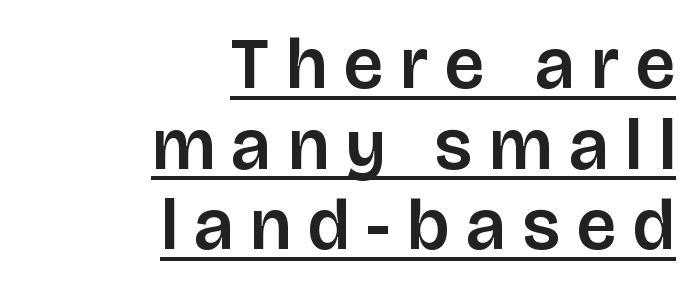
This rendering features underlined lettering. Unlike italic type, these characters show no tilt at all. The letters advance in unequal steps, a hallmark of proportional type. Look at the tracking — it's clearly loosened, letters drifting apart. Students, observe: this is what under-led, compact text looks like.
